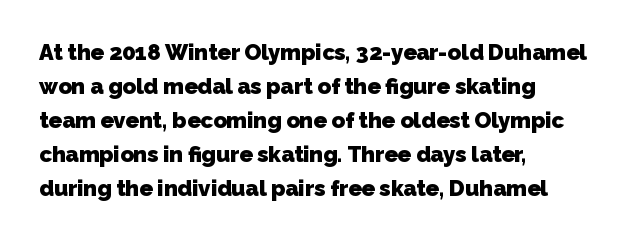
Q: Is the text bold? A: Yes.
Q: Is the text underlined? A: No.
Q: How is the paragraph aligned? A: Left-aligned.
Q: Is the spacing between letters normal or unusually wide? A: Normal.
Q: Is the spacing between lines tight, normal or loose? A: Normal.
